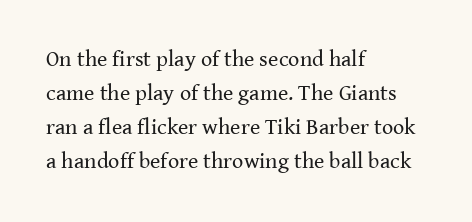
Q: Is the text bold? A: No.
Q: Is the text italic (slanted)? A: No, it is upright.
Q: Is the text underlined? A: No.
Q: How is the paragraph aligned? A: Left-aligned.
Q: Is the spacing between letters normal or unusually wide? A: Normal.
Q: Is the spacing between lines tight, normal or loose? A: Normal.
